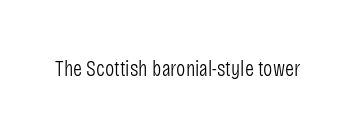
{"italic": "no", "bold": "no", "underline": "no", "letter_spacing": "normal", "letter_spacing_em": 0.0, "glyph_px": 22}
